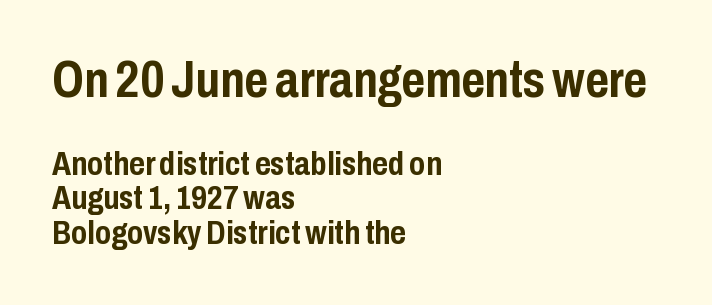
{"serif": "no", "italic": "no", "bold": "yes", "weight": "semibold", "width": "condensed", "stroke_contrast": "low", "x_height": "medium", "monospaced": "no", "underline": "no", "align": "left", "line_spacing": "tight", "line_spacing_ratio": 1.02, "letter_spacing": "normal", "letter_spacing_em": 0.0, "larger_block": "first", "size_ratio": 1.5, "glyph_px": 51}
